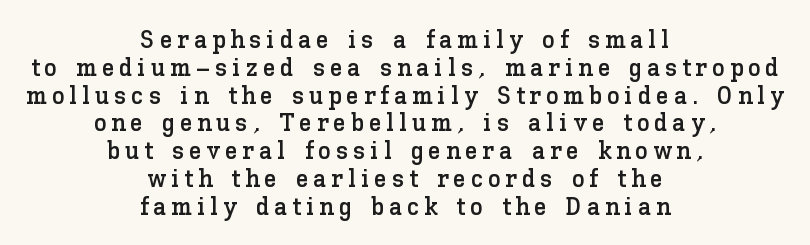
{"italic": "no", "underline": "no", "align": "center", "line_spacing": "tight", "line_spacing_ratio": 1.07, "glyph_px": 26}
